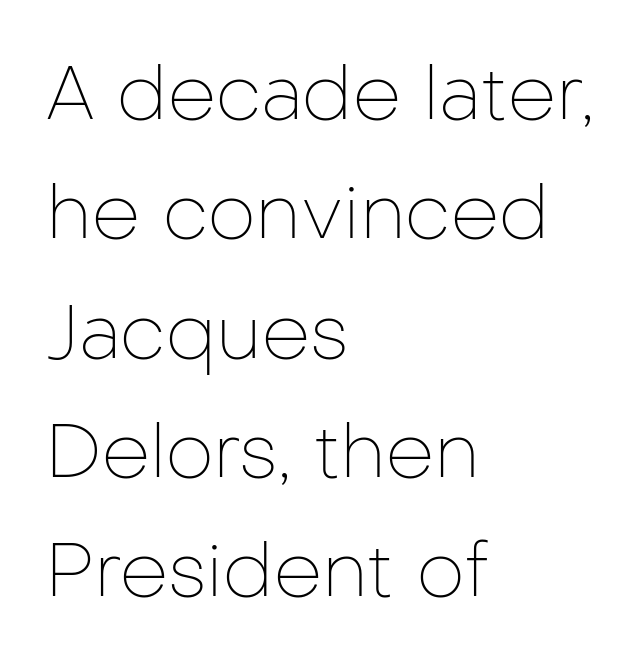
The image shows 76 px thin sans-serif type, upright; set left-aligned, normal line spacing (1.57x), normal letter spacing, not underlined; low stroke contrast and a medium x-height.
